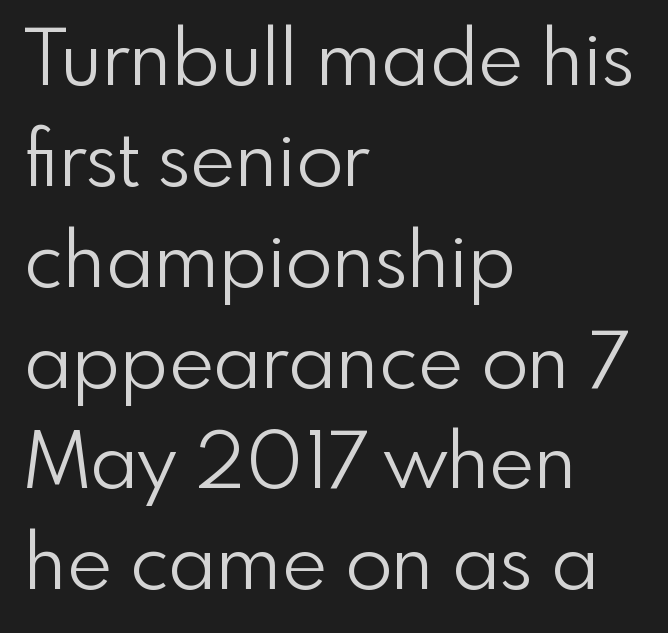
The line-height multiplier appears to be the usual default. The face used here is proportionally spaced, like ordinary book or web type. The space beneath each line is pristine and unruled. Typeset ragged right — the left edge is the straight one. The letters stand straight up with perfectly vertical stems.
